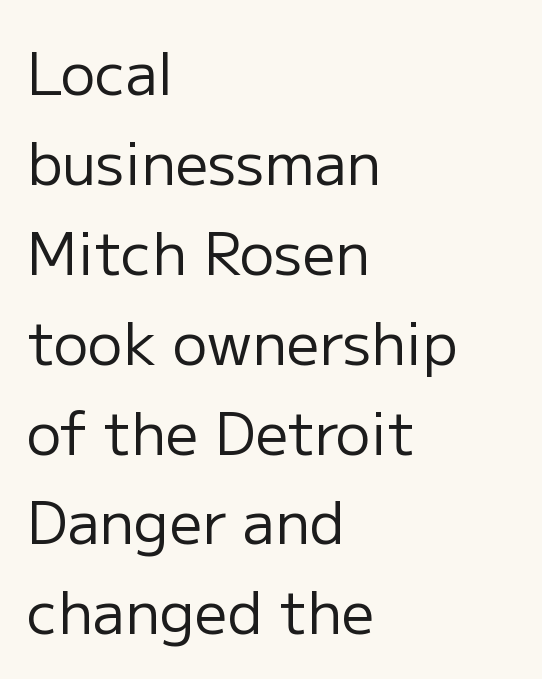
{"serif": "no", "italic": "no", "bold": "no", "weight": "regular", "width": "normal", "stroke_contrast": "low", "x_height": "medium", "monospaced": "no", "underline": "no", "align": "left", "line_spacing": "normal", "line_spacing_ratio": 1.55, "letter_spacing": "normal", "letter_spacing_em": 0.0, "glyph_px": 58}
